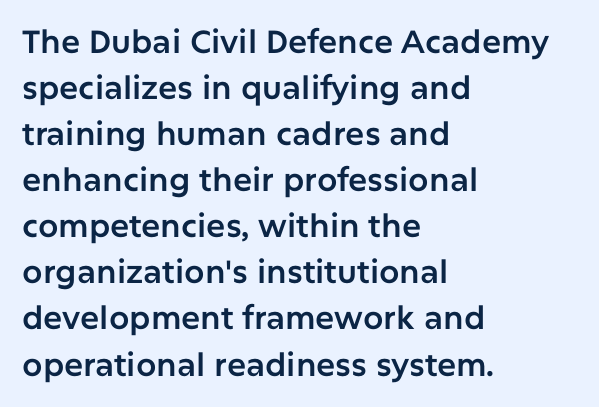
Q: Is the text italic (slanted)? A: No, it is upright.
Q: Is the typeface a serif or a sans-serif typeface? A: Sans-serif.
Q: Is the text underlined? A: No.
Q: How is the paragraph aligned? A: Left-aligned.
Q: Is the spacing between letters normal or unusually wide? A: Normal.
Q: Is the spacing between lines tight, normal or loose? A: Normal.
Q: Width (condensed, normal, or wide)? A: Normal.
Q: Stroke contrast? A: Low.
Q: x-height? A: Medium.
Q: Monospaced? A: No.
